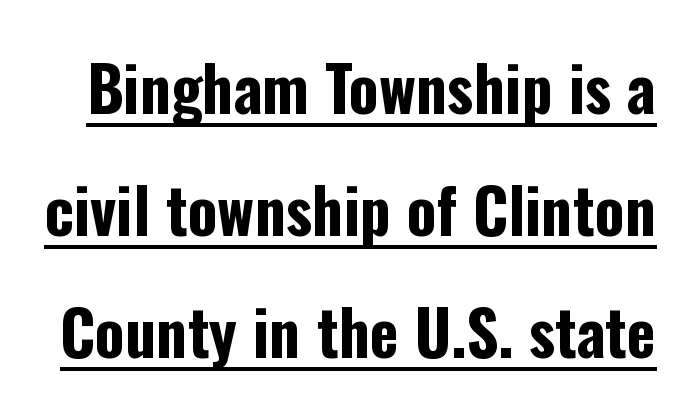
{"serif": "no", "italic": "no", "bold": "yes", "weight": "bold", "width": "condensed", "stroke_contrast": "low", "x_height": "medium", "monospaced": "no", "underline": "yes", "line_spacing": "loose", "line_spacing_ratio": 1.97, "letter_spacing": "normal", "letter_spacing_em": 0.0, "glyph_px": 62}
